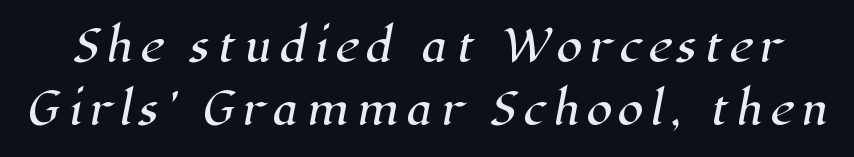
{"serif": "yes", "width": "normal", "stroke_contrast": "high", "x_height": "medium", "monospaced": "no", "underline": "no", "line_spacing": "normal", "line_spacing_ratio": 1.5, "glyph_px": 42}
